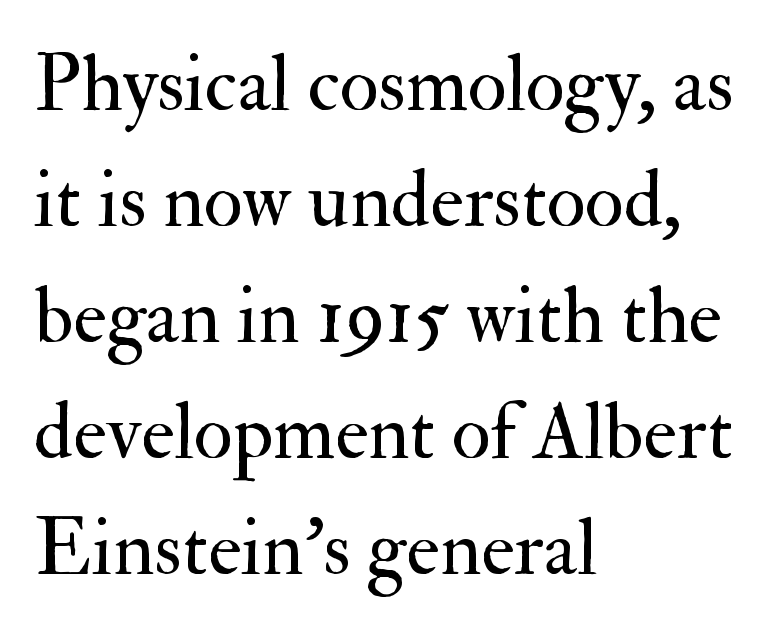
Q: Is the text bold? A: No.
Q: Is the text italic (slanted)? A: No, it is upright.
Q: Is the typeface a serif or a sans-serif typeface? A: Serif.
Q: Is the text underlined? A: No.
Q: How is the paragraph aligned? A: Left-aligned.
Q: Is the spacing between letters normal or unusually wide? A: Normal.
Q: Is the spacing between lines tight, normal or loose? A: Normal.
Q: Width (condensed, normal, or wide)? A: Normal.
Q: Stroke contrast? A: Medium.
Q: x-height? A: Small.
Q: Monospaced? A: No.
